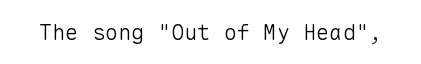
Q: Is the text bold? A: No.
Q: Is the text italic (slanted)? A: No, it is upright.
Q: Is the text underlined? A: No.
Q: Is the spacing between letters normal or unusually wide? A: Normal.
